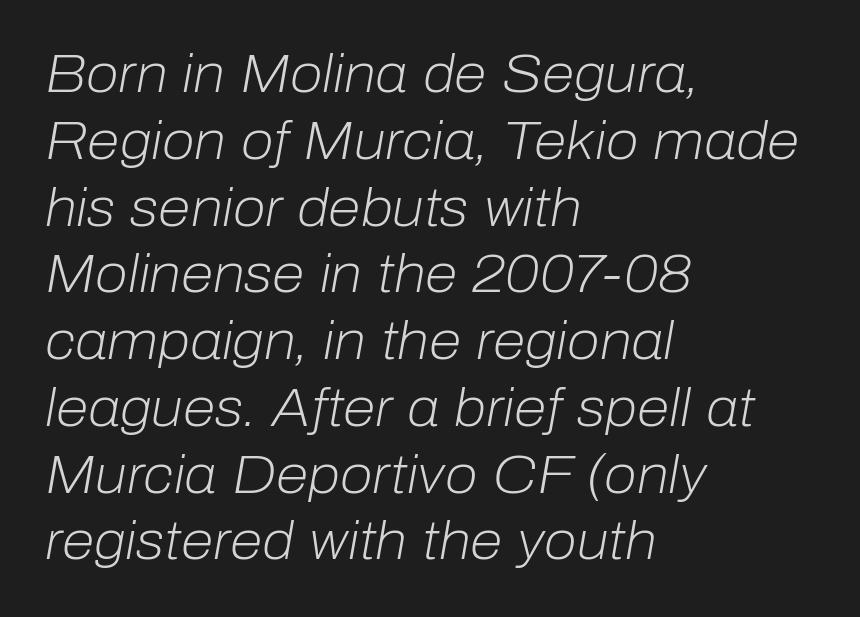
Each row of text sits above clean, open space. This sample has the flowing, uneven cadence of proportional lettering. Compared with typical body copy, the letter spacing here is the same. Which margin do the lines hug? The left one — the right edge is uneven.
